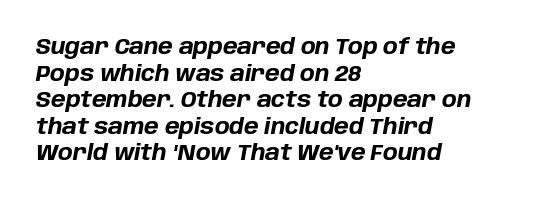
Q: Is the text bold? A: Yes.
Q: Is the text italic (slanted)? A: Yes, it leans right by about 10 degrees.
Q: Is the text underlined? A: No.
Q: How is the paragraph aligned? A: Left-aligned.
Q: Is the spacing between letters normal or unusually wide? A: Normal.
